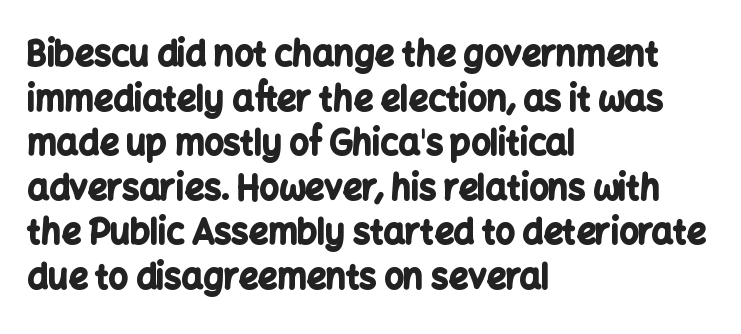
The image shows 34 px bold sans-serif type, upright; set left-aligned, normal line spacing (1.31x), normal letter spacing, not underlined; low stroke contrast and a medium x-height.
